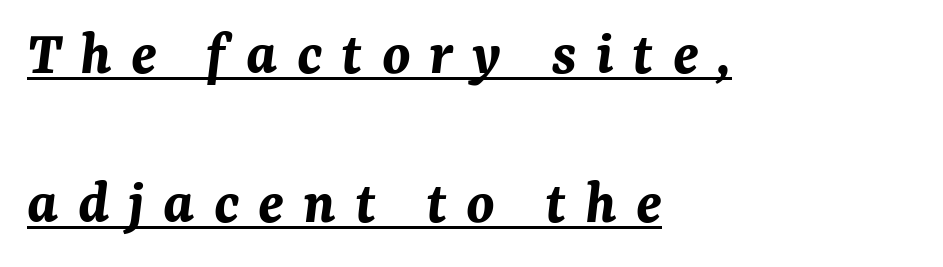
The image shows 63 px bold type, italic (leaning right); set left-aligned, loose line spacing (2.36x), unusually wide letter spacing (+0.3 em), underlined; medium stroke contrast and a medium x-height.
